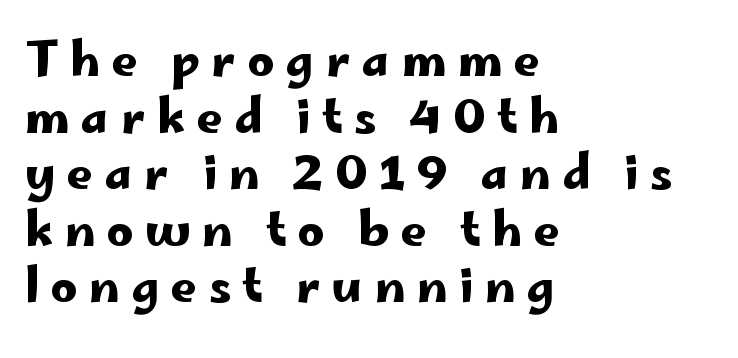
{"serif": "no", "italic": "no", "width": "wide", "stroke_contrast": "low", "x_height": "small", "monospaced": "no", "underline": "no", "align": "left", "line_spacing_ratio": 1.23, "letter_spacing": "wide", "letter_spacing_em": 0.25, "glyph_px": 46}
